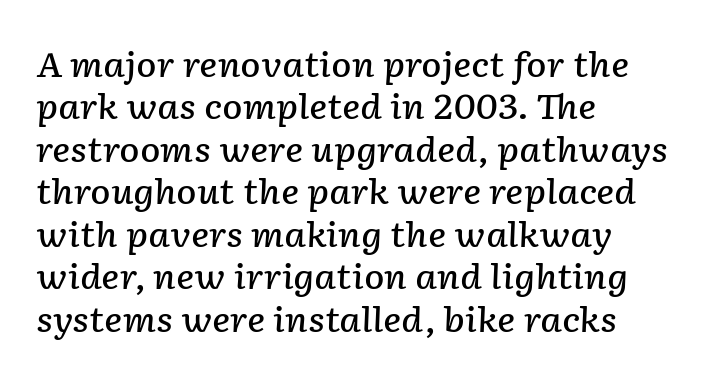
Notice how descenders clear the ascenders below comfortably — that's standard leading. Varying glyph widths throughout — classic text-font behaviour. Short and long lines alike share a common starting point at left. Caption: standard tracking, unaltered. The text carries the slant typical of an italic or oblique font. Letters rest on an invisible, unmarked baseline.
